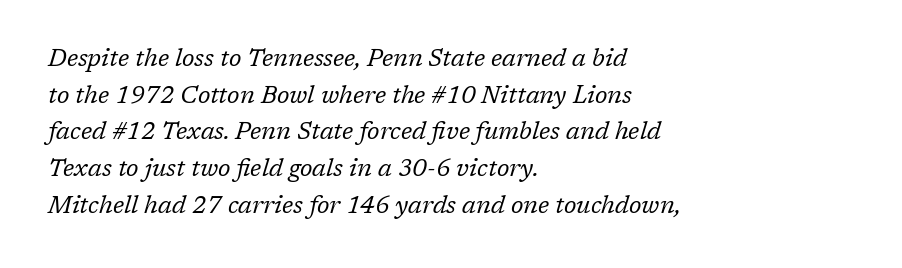
The weight would be labelled regular, book, light, or lighter still. Caption: standard tracking, unaltered. Any mark beneath the type? The region is blank. The passage shown leans; its letterforms are oblique. Compared with typical paragraphs, the rows here are spaced about the same.
